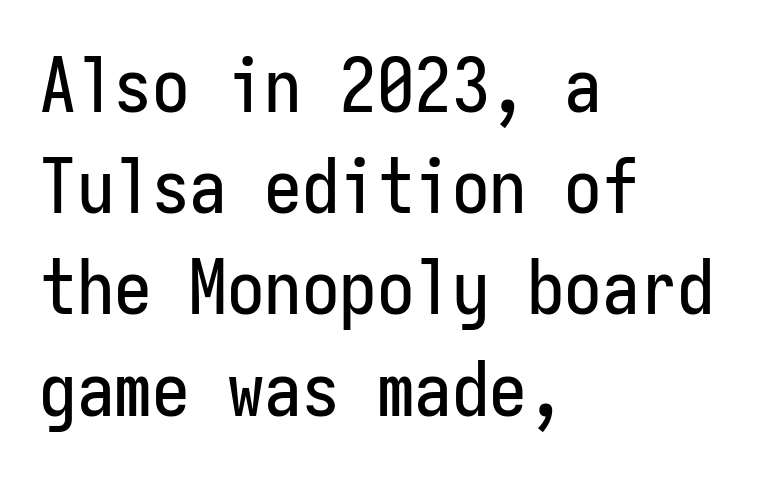
The image shows 75 px condensed sans-serif type, upright, monospaced; set left-aligned, normal line spacing (1.35x), normal letter spacing, not underlined; low stroke contrast and a medium x-height.
